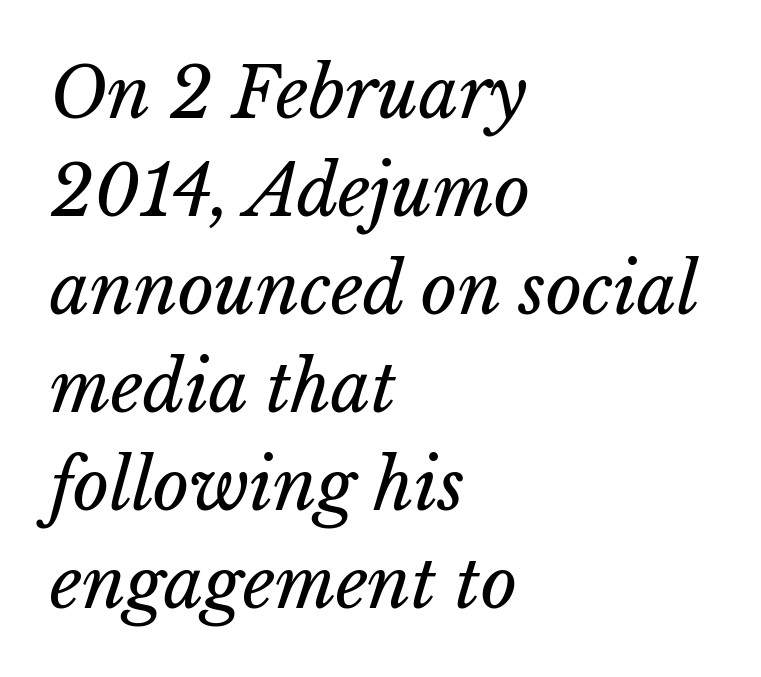
The image shows 70 px regular-weight type, italic (leaning right); set left-aligned, normal line spacing (1.4x), normal letter spacing, not underlined; low stroke contrast and a medium x-height.
